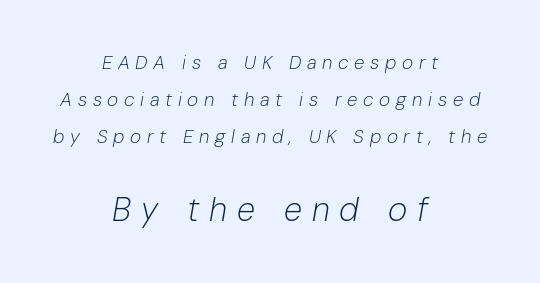
Q: Is the text bold? A: No.
Q: Is the text italic (slanted)? A: Yes, it leans right by about 10 degrees.
Q: Is the text underlined? A: No.
Q: How is the paragraph aligned? A: Centered.
Q: Is the spacing between letters normal or unusually wide? A: Unusually wide.
Q: Is the spacing between lines tight, normal or loose? A: Loose.
Q: Which block of text is set in a larger size, the first (top) or the second (bottom)? A: The second (bottom) one.
Q: Width (condensed, normal, or wide)? A: Normal.
Q: Stroke contrast? A: Low.
Q: x-height? A: Medium.
Q: Monospaced? A: No.
